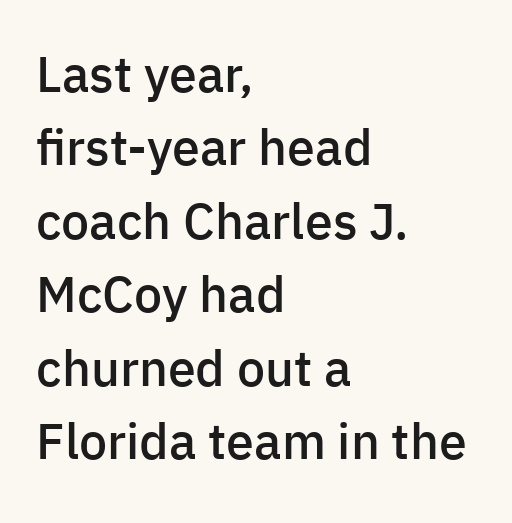
Q: Is the text bold? A: Semi-bold.
Q: Is the text italic (slanted)? A: No, it is upright.
Q: Is the typeface a serif or a sans-serif typeface? A: Sans-serif.
Q: Is the text underlined? A: No.
Q: How is the paragraph aligned? A: Left-aligned.
Q: Is the spacing between letters normal or unusually wide? A: Normal.
Q: Is the spacing between lines tight, normal or loose? A: Normal.
Q: Width (condensed, normal, or wide)? A: Normal.
Q: Stroke contrast? A: Low.
Q: x-height? A: Medium.
Q: Monospaced? A: No.
